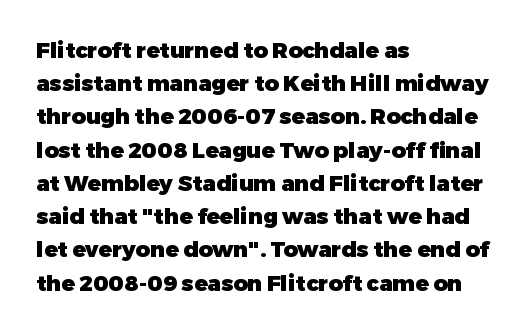
Leading matches the norm, producing a regular column. The area under the type is left untouched. Does extra space separate the letters? No, they use regular spacing. These lines were composed using upright roman letters.
